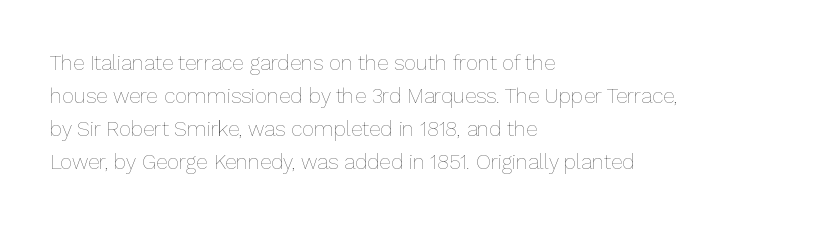
{"italic": "no", "bold": "no", "underline": "no", "align": "left", "line_spacing": "normal", "line_spacing_ratio": 1.57, "letter_spacing": "normal", "letter_spacing_em": 0.0, "glyph_px": 21}
